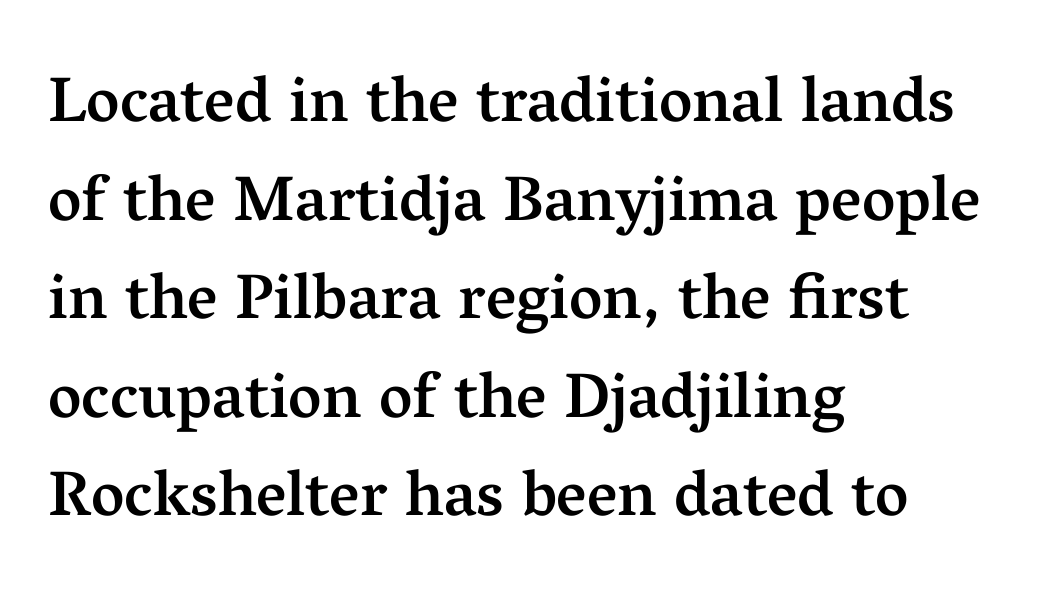
{"serif": "yes", "italic": "no", "bold": "semi", "weight": "semibold", "width": "normal", "stroke_contrast": "medium", "x_height": "medium", "monospaced": "no", "underline": "no", "align": "left", "line_spacing": "normal", "line_spacing_ratio": 1.54, "letter_spacing": "normal", "letter_spacing_em": 0.0, "glyph_px": 64}
